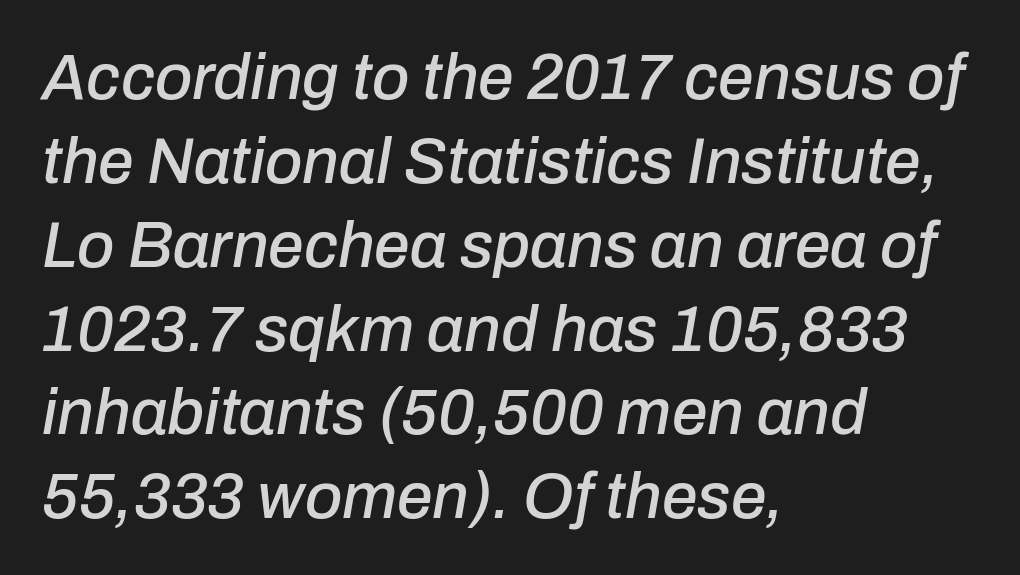
Q: Is the text italic (slanted)? A: Yes, it leans right by about 10 degrees.
Q: Is the text underlined? A: No.
Q: How is the paragraph aligned? A: Left-aligned.
Q: Is the spacing between letters normal or unusually wide? A: Normal.
Q: Is the spacing between lines tight, normal or loose? A: Normal.
Q: Width (condensed, normal, or wide)? A: Normal.
Q: Stroke contrast? A: Low.
Q: x-height? A: Medium.
Q: Monospaced? A: No.
